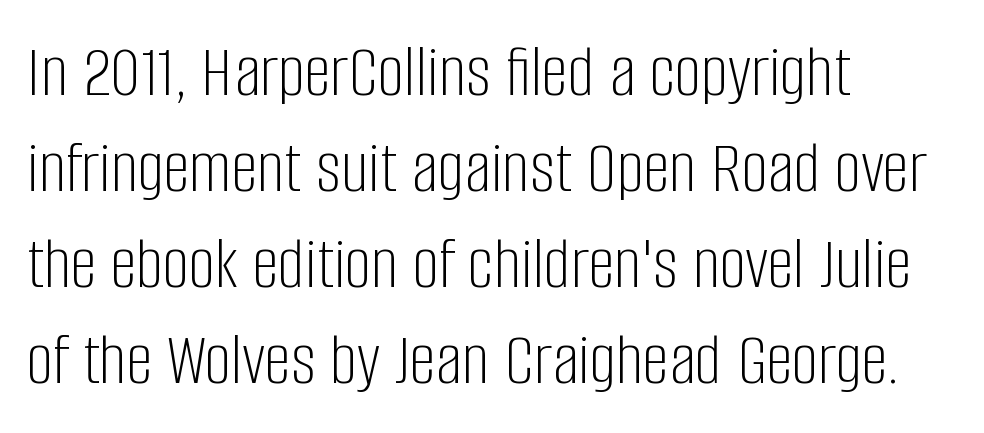
{"serif": "no", "italic": "no", "bold": "no", "weight": "light", "width": "condensed", "stroke_contrast": "low", "x_height": "large", "monospaced": "no", "underline": "no", "align": "left", "line_spacing": "normal", "line_spacing_ratio": 1.28, "letter_spacing": "normal", "letter_spacing_em": 0.0, "glyph_px": 75}
